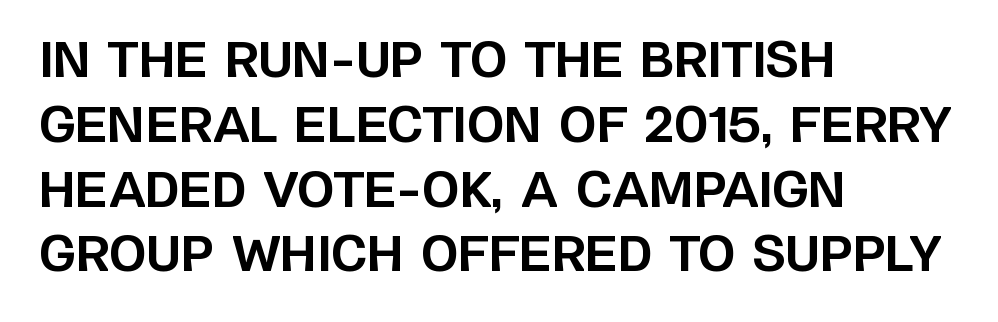
These lines are rendered in a variable-pitch font. The glyphs have the mass of a bold cut. Layout note: lines flush left. Regular leading. The lettering holds an erect, upright posture throughout.
